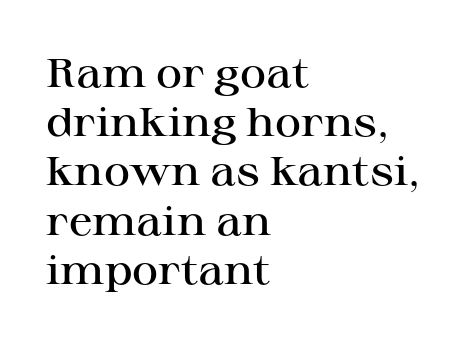
Standard letterfit; no display-style spreading of the glyphs. The zone under the glyphs is completely vacant. Where is the straight margin? On the left. The typesetting leans somewhat heavy: a semibold.
